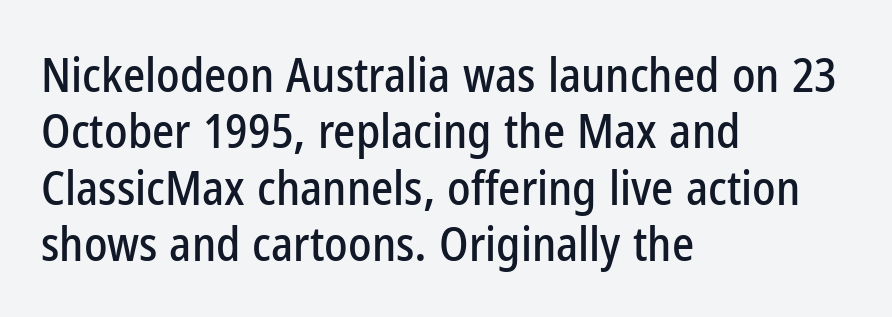
{"serif": "no", "italic": "no", "width": "condensed", "stroke_contrast": "low", "x_height": "medium", "monospaced": "no", "underline": "no", "align": "left", "line_spacing_ratio": 1.2, "letter_spacing": "normal", "letter_spacing_em": 0.0, "glyph_px": 47}
